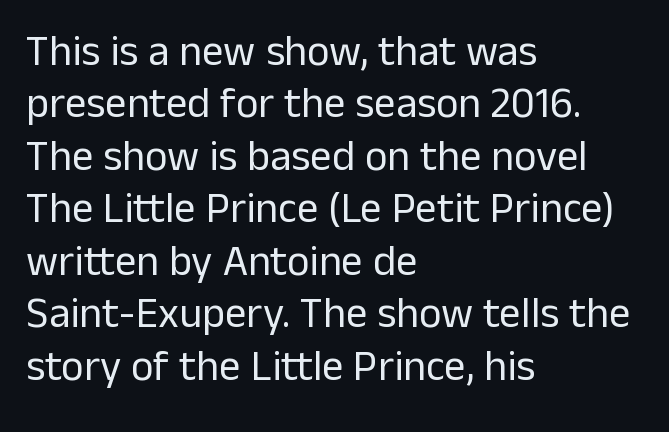
The image shows 43 px regular-weight sans-serif type, upright; set left-aligned, line spacing 1.22x, normal letter spacing, not underlined; low stroke contrast and a medium x-height.
